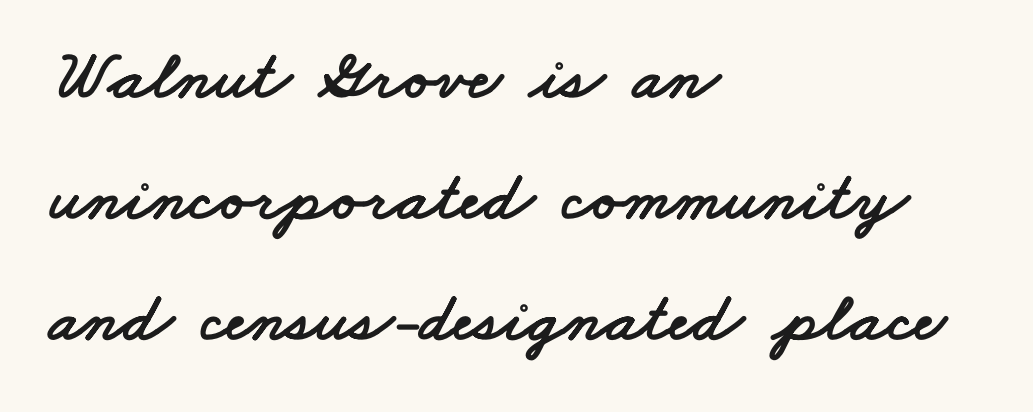
The image shows 70 px wide sans-serif type; set left-aligned, line spacing 1.73x, normal letter spacing, not underlined; low stroke contrast and a small x-height.
